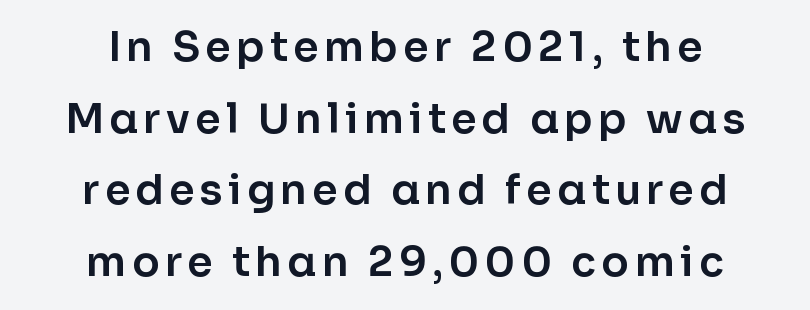
You could not count columns in this text — the font is proportionally spaced. Is there any slant? The stems are plumb. Is this a sans? Yes — the strokes have no serifs. The passage is arranged like a title page — every line centered.
